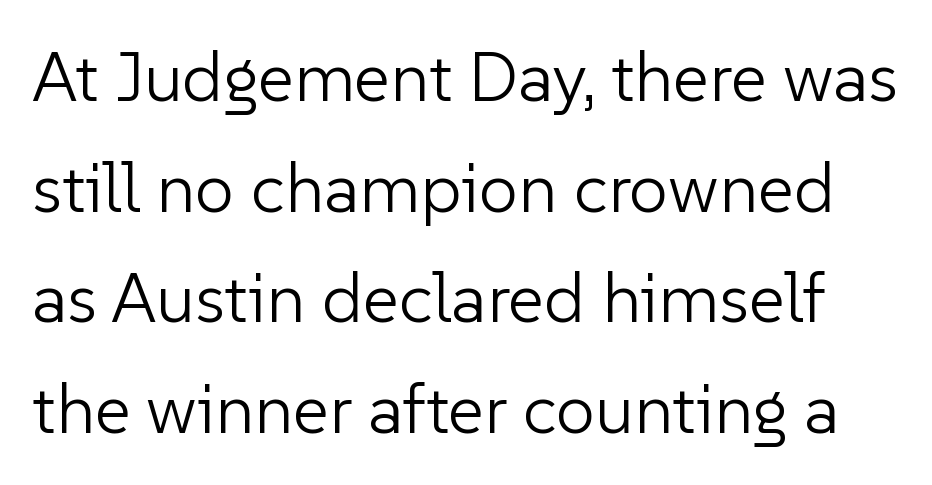
The string is rendered with underlining switched off. Between one letter and the next there's only the usual sliver of space. You can tell from the bare stems that sans-serif type was used. In terms of leading, this rendering sits right in the middle. No heavy texture on the line: the type isn't bold. Do the characters align in a grid? No, the font is proportional.
